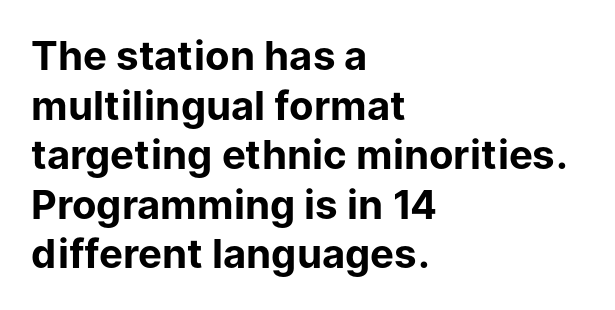
The image shows 40 px bold sans-serif type, upright; set left-aligned, line spacing 1.24x, normal letter spacing, not underlined; low stroke contrast and a medium x-height.
